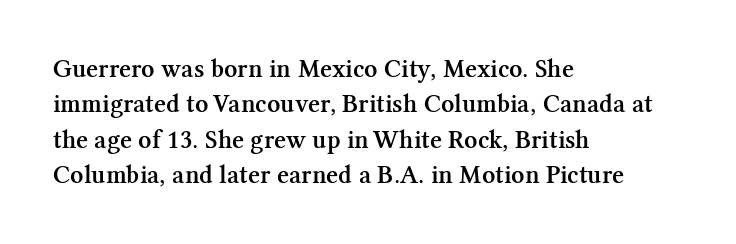
{"italic": "no", "bold": "semi", "underline": "no", "align": "left", "line_spacing": "normal", "line_spacing_ratio": 1.36, "letter_spacing": "normal", "letter_spacing_em": 0.0, "glyph_px": 26}
